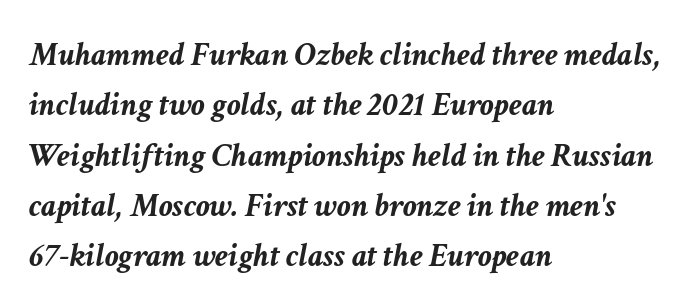
Strong, thick strokes mark this as bold type. Each row of text sits above clean, open space. The leading is moderate, giving the passage an even texture. The typesetter chose a ragged-right arrangement here. The horizontal fit of the characters is conventional and even.
